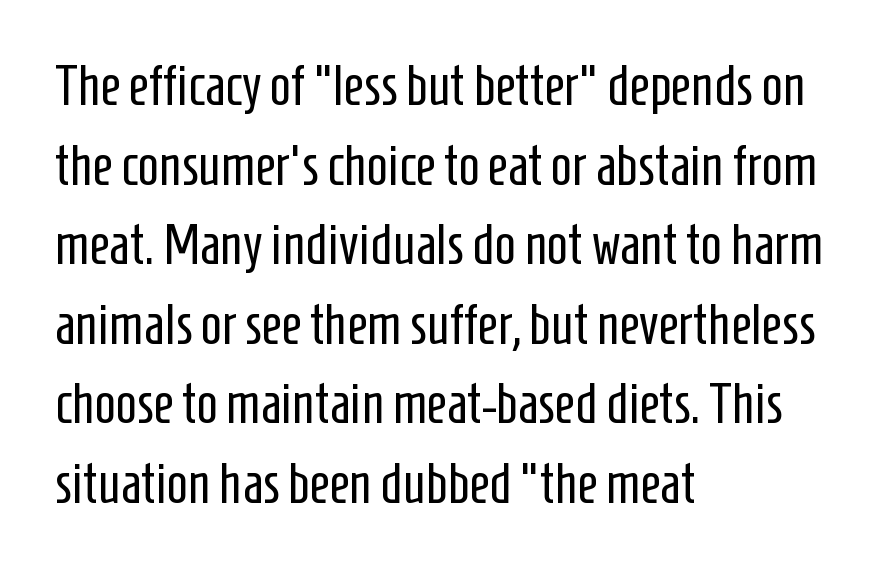
Stems here are at most as thick as an everyday book face. Observe the absence of serifs on each vertical stroke in this sample. The rendering uses a moderate line-height, typical for paragraphs. Look at the tracking — it's just the regular setting, nothing added.
